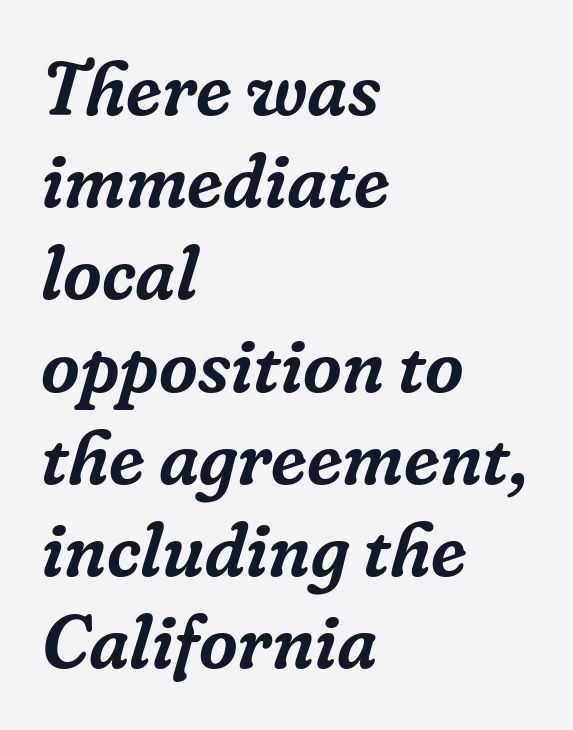
The image shows 75 px serif type, italic (leaning right); set left-aligned, line spacing 1.23x, normal letter spacing, not underlined; low stroke contrast and a medium x-height.
